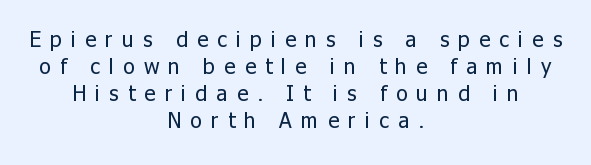
The image shows 21 px text type, upright; set centered, normal line spacing (1.29x), unusually wide letter spacing (+0.44 em), not underlined.
